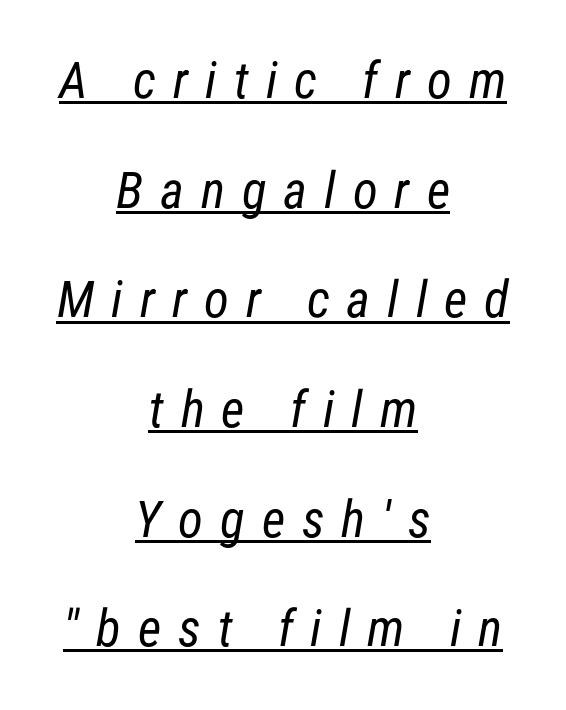
{"serif": "no", "bold": "no", "weight": "regular", "width": "condensed", "stroke_contrast": "low", "x_height": "medium", "monospaced": "no", "underline": "yes", "align": "center", "line_spacing": "loose", "line_spacing_ratio": 2.15, "letter_spacing": "wide", "letter_spacing_em": 0.33, "glyph_px": 51}
